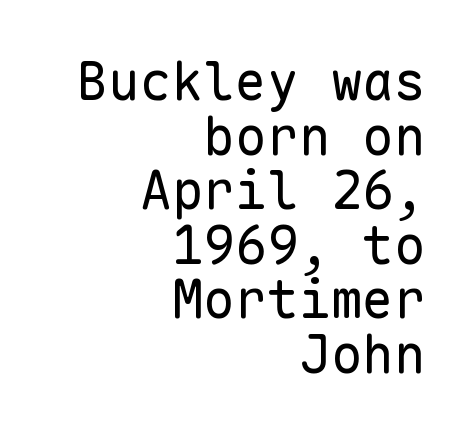
Q: Is the text bold? A: No.
Q: Is the text italic (slanted)? A: No, it is upright.
Q: Is the typeface a serif or a sans-serif typeface? A: Sans-serif.
Q: Is the text underlined? A: No.
Q: How is the paragraph aligned? A: Right-aligned.
Q: Is the spacing between letters normal or unusually wide? A: Normal.
Q: Is the spacing between lines tight, normal or loose? A: Tight.
Q: Width (condensed, normal, or wide)? A: Normal.
Q: Stroke contrast? A: Low.
Q: x-height? A: Medium.
Q: Monospaced? A: Yes.
